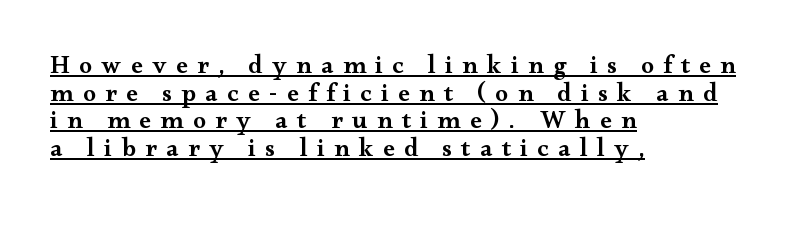
The image shows 26 px text type, upright; set left-aligned, tight line spacing (1.06x), unusually wide letter spacing (+0.36 em), underlined.
